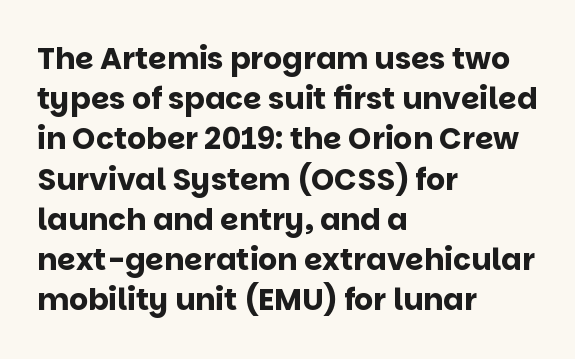
One glance says typical: line gaps are just what's usual. Does the weight exceed regular? Yes, all the way to bold. Alignment: flush left. Quick note: not italic, upright. Tracking here is standard; glyphs follow each other at the usual distance. Note: no serifs on the glyphs.
